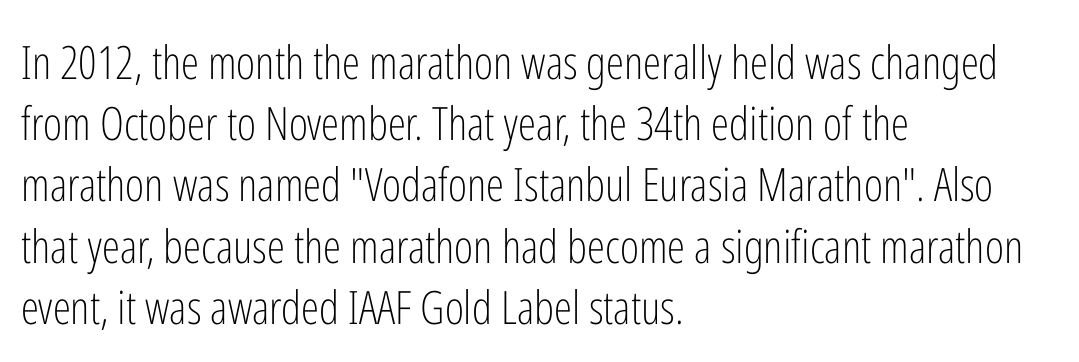
Think of a printed novel: that variable character pitch is what you see here. No feet cap the strokes, marking this as sans-serif type. Words appear dense and cohesive because spacing is normal. In terms of leading, this rendering sits right in the middle. Every character sits straight up, as roman type does.
